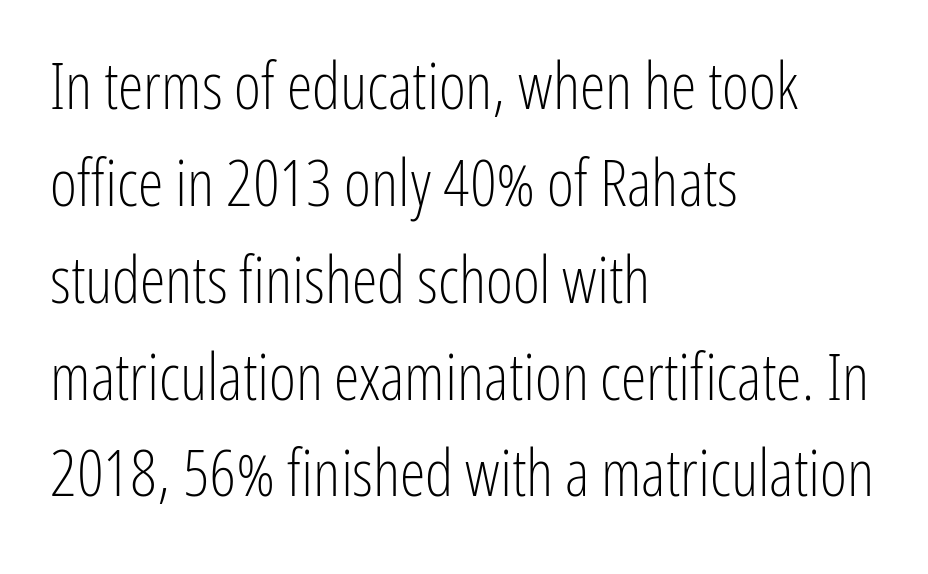
Glyph-to-glyph distance matches everyday printed text. Posture: vertical. Reading down the column, the eye jumps a familiar distance to each next line. Descender tails drop into unmarked territory. Stems here are at most as thick as an everyday book face. A typesetter would call this proportional, since set widths differ per character.
